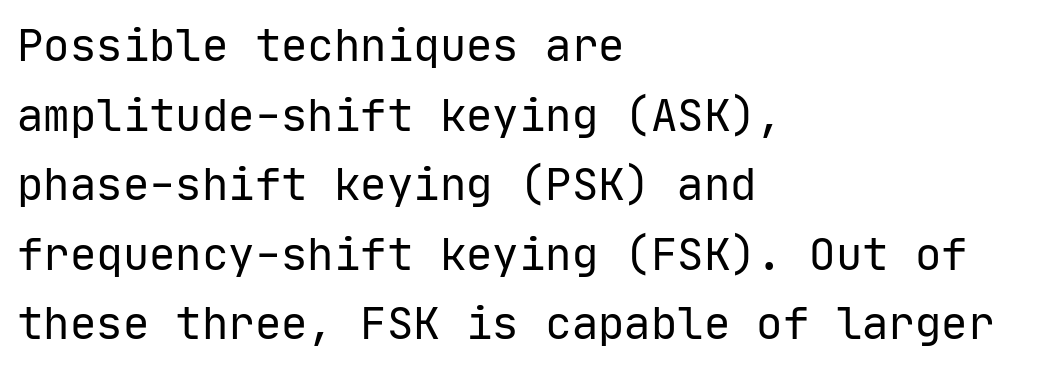
The image shows 44 px regular-weight sans-serif type, upright, monospaced; set left-aligned, normal line spacing (1.58x), normal letter spacing, not underlined; low stroke contrast and a medium x-height.
